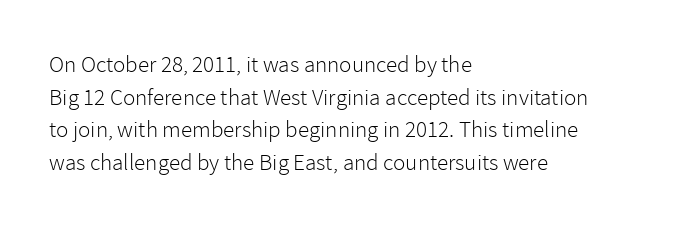
Characters follow at the spacing the type designer built in. The letterforms sit at book weight or below. Rendered with straight, roman letterforms. The rows are spaced the way most documents space them. The strip under each line holds only bare page.
